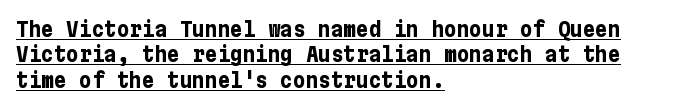
Strokes here are thick enough to call this a true bold. Underlined type. All the whitespace from short lines collects on the right. The passage shown has conventional tracking throughout. Upright lettering throughout.
